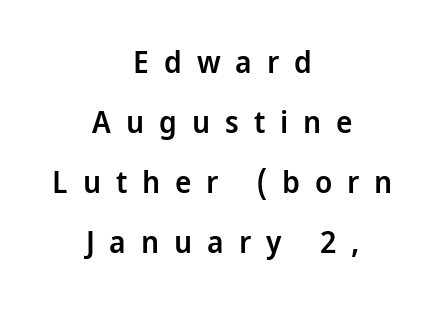
{"serif": "no", "italic": "no", "bold": "semi", "weight": "semibold", "width": "normal", "stroke_contrast": "low", "x_height": "medium", "monospaced": "no", "underline": "no", "align": "center", "line_spacing": "loose", "line_spacing_ratio": 1.94, "letter_spacing": "wide", "letter_spacing_em": 0.48, "glyph_px": 31}
